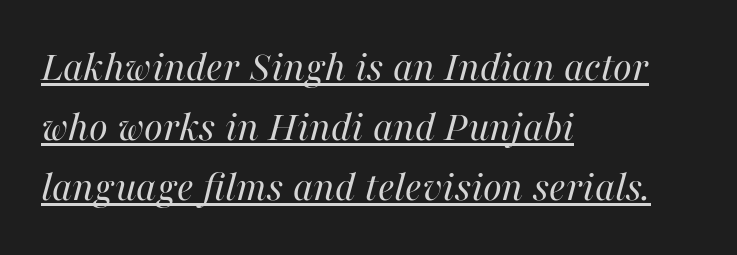
The image shows 43 px regular-weight type, italic (leaning right); set left-aligned, normal line spacing (1.39x), normal letter spacing, underlined; high stroke contrast and a medium x-height.
